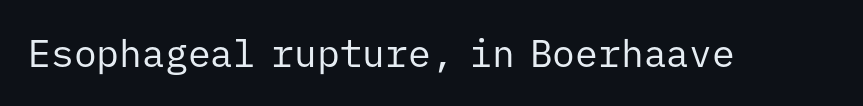
The image shows 38 px regular-weight sans-serif type, upright, monospaced; set normal letter spacing, not underlined; low stroke contrast and a medium x-height.
